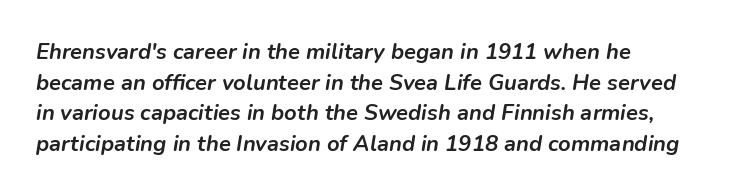
On the weight axis this lands at bold, roughly 700. One glance says typical: line gaps are just what's usual. What stands out about the letter spacing? Nothing — it is the standard amount. The space directly below the letters is spotless.
